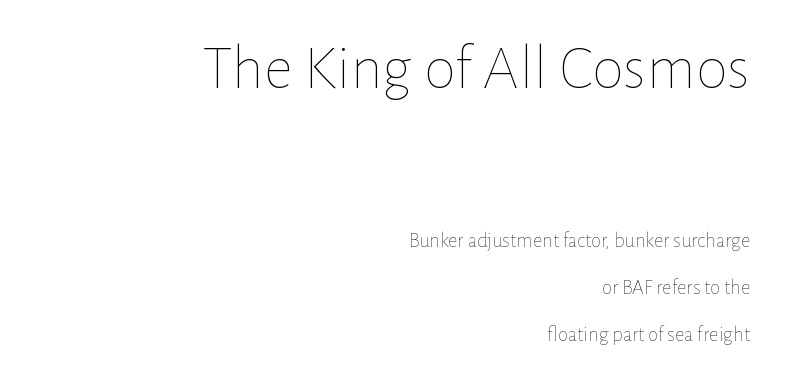
This is roman type, the default non-slanted kind. Typeset ragged left — the right edge is the straight one. Think of a printed novel: that variable character pitch is what you see here. This block would shrink considerably if given ordinary leading; it's expanded now. Nobody touched the tracking dial on this one.
